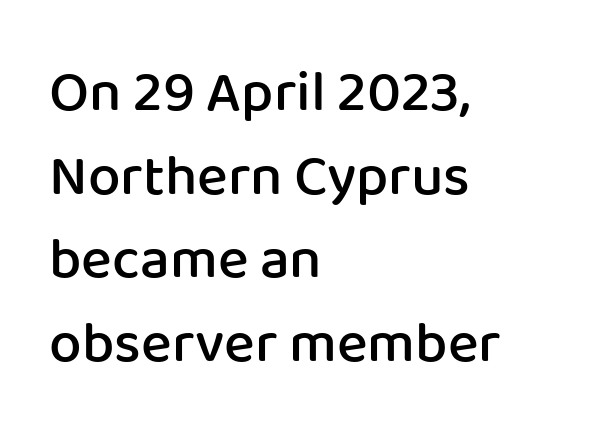
Q: Is the text bold? A: Semi-bold.
Q: Is the text italic (slanted)? A: No, it is upright.
Q: Is the typeface a serif or a sans-serif typeface? A: Sans-serif.
Q: Is the text underlined? A: No.
Q: How is the paragraph aligned? A: Left-aligned.
Q: Is the spacing between letters normal or unusually wide? A: Normal.
Q: Is the spacing between lines tight, normal or loose? A: Normal.
Q: Width (condensed, normal, or wide)? A: Normal.
Q: Stroke contrast? A: Low.
Q: x-height? A: Medium.
Q: Monospaced? A: No.
